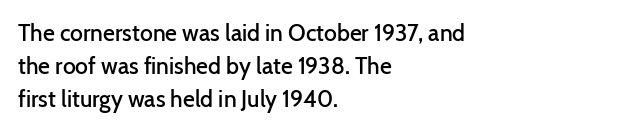
Default kerning and tracking; the words read as compact shapes. Quick note: interline space is typical. This rendering features lettering with no underline. Left-aligned paragraph, ragged on the right. The strokes are fattened partway — semibold, not bold. Italic: no, the glyphs are upright roman.
